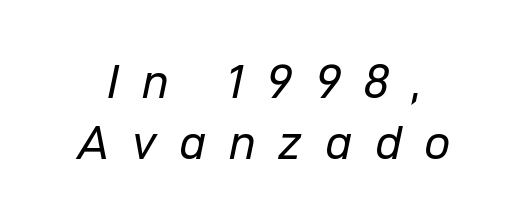
The image shows 47 px regular-weight type, italic (leaning right); set normal line spacing (1.29x), unusually wide letter spacing (+0.49 em), not underlined; low stroke contrast and a medium x-height.
